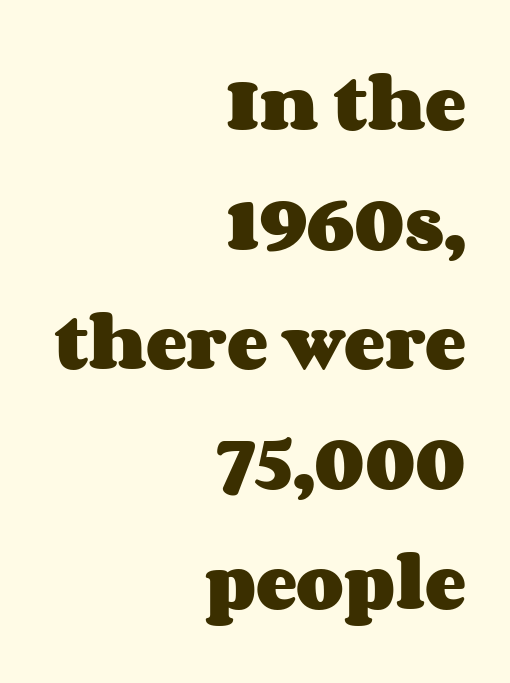
The image shows 62 px heavy, wide type, upright; set right-aligned, loose line spacing (1.93x), normal letter spacing, not underlined; medium stroke contrast and a large x-height.
